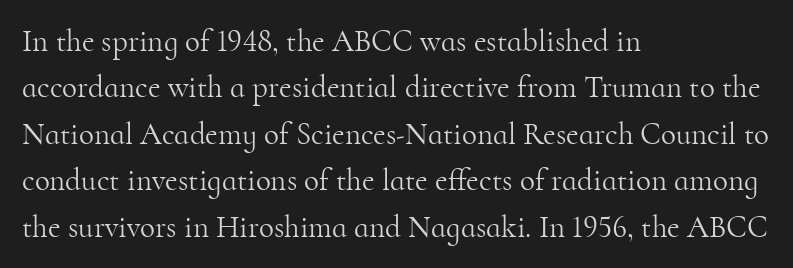
The zone under the glyphs is completely vacant. Alignment: flush left. What stands out about the letter spacing? Nothing — it is the standard amount. Serifs: yes, visible at the terminals of the letterforms. The letters advance in unequal steps, a hallmark of proportional type.
